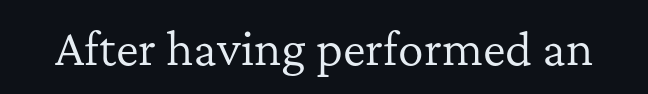
{"serif": "yes", "italic": "no", "bold": "no", "weight": "regular", "width": "normal", "stroke_contrast": "low", "x_height": "medium", "monospaced": "no", "underline": "no", "letter_spacing": "normal", "letter_spacing_em": 0.0, "glyph_px": 43}
